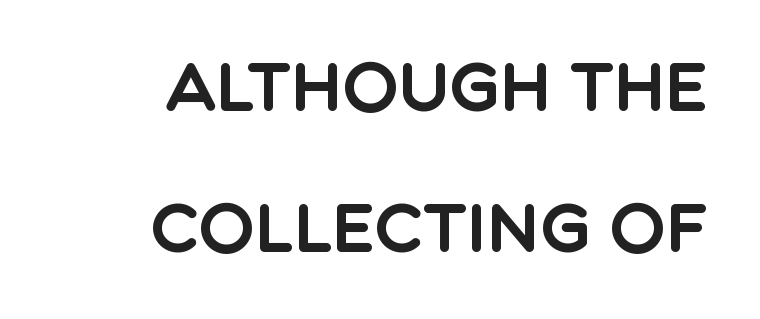
Italic? Not at all — the glyphs are vertical. Check under the words: just untouched page. Spacing verdict: proportional, widths tailored to each character. In terms of leading, this rendering errs on the spacious side.
